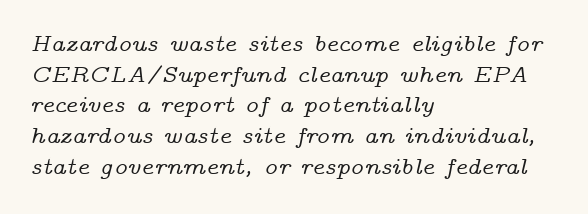
The image shows 24 px text type, italic (leaning right); set left-aligned, normal line spacing (1.28x), normal letter spacing, not underlined.
